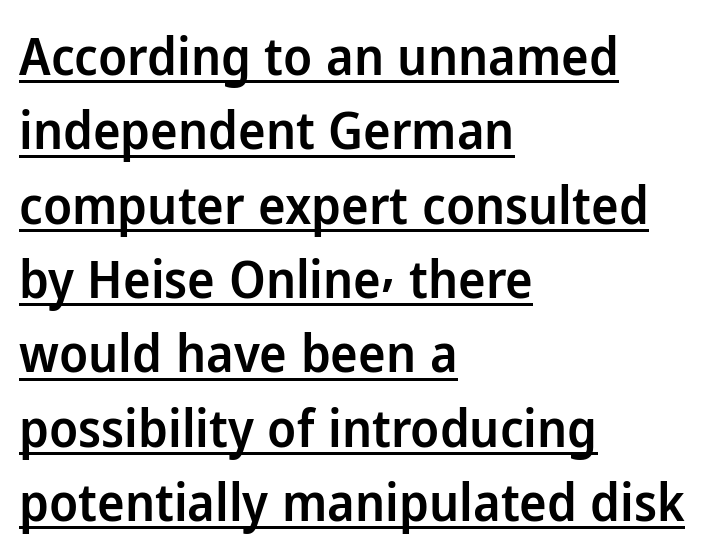
{"serif": "no", "italic": "no", "bold": "semi", "weight": "semibold", "width": "normal", "stroke_contrast": "low", "x_height": "medium", "monospaced": "no", "underline": "yes", "align": "left", "line_spacing": "normal", "line_spacing_ratio": 1.43, "letter_spacing": "normal", "letter_spacing_em": 0.0, "glyph_px": 52}
